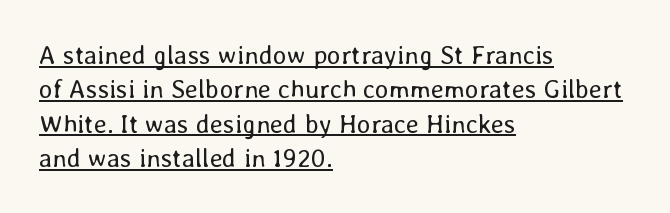
A quiet, ordinary-to-light weight characterises the typeface. Students, observe: this is what conventionally led text looks like. If you drew a line through each stem, it would be perfectly vertical. The ragged edge is on the right, which tells us the setting is flush left.
